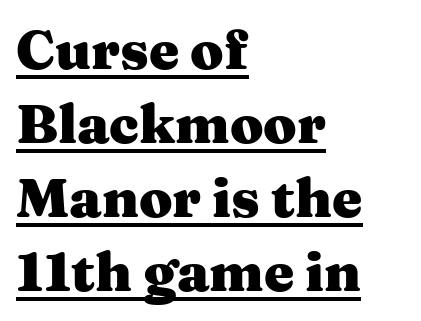
The image shows 54 px heavy, wide serif type, upright; set left-aligned, normal line spacing (1.37x), normal letter spacing, underlined; medium stroke contrast and a medium x-height.
